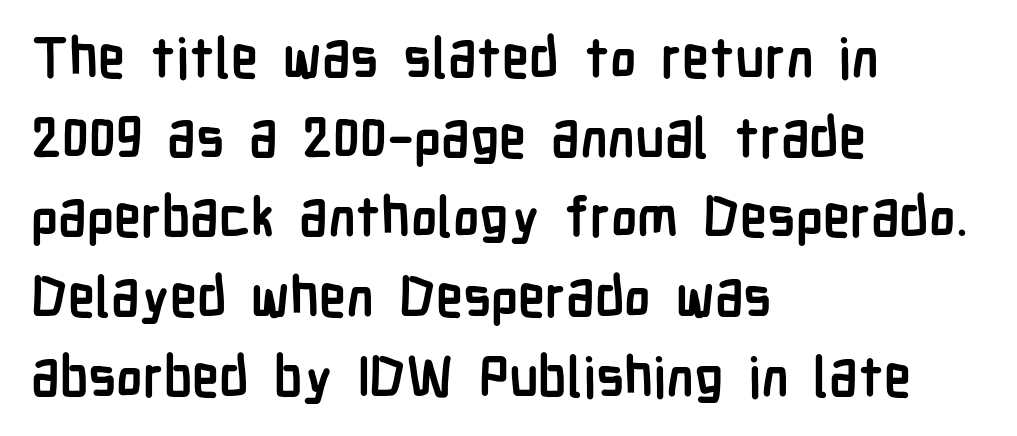
The image shows 55 px semibold, condensed sans-serif type, upright; set left-aligned, normal line spacing (1.45x), normal letter spacing, not underlined; low stroke contrast and a medium x-height.
